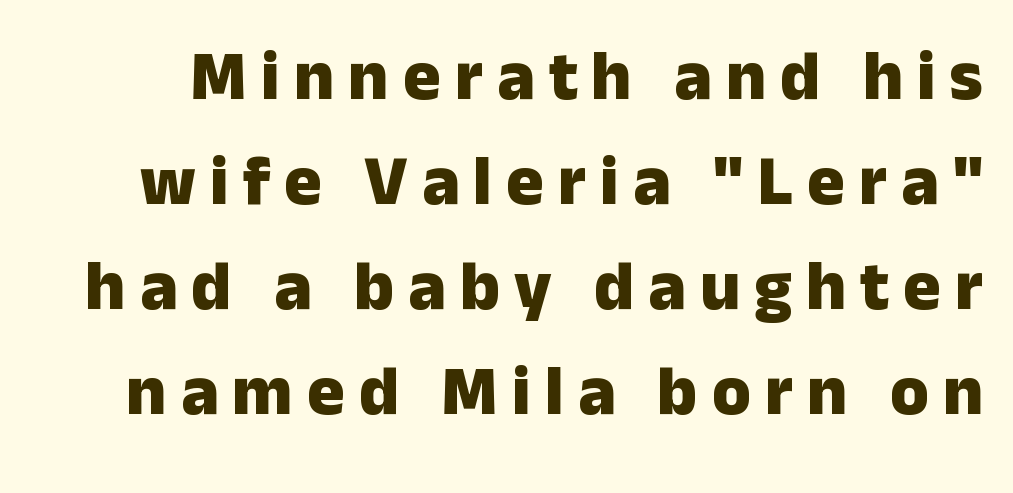
Decoration check: the copy has no underline. Observe the wide spacing: letters keep a clear distance from each other. The characters display no serif detailing; their extremities are plain. Summary of vertical rhythm: regular, with standard interline spacing. The lettering holds an erect, upright posture throughout.
